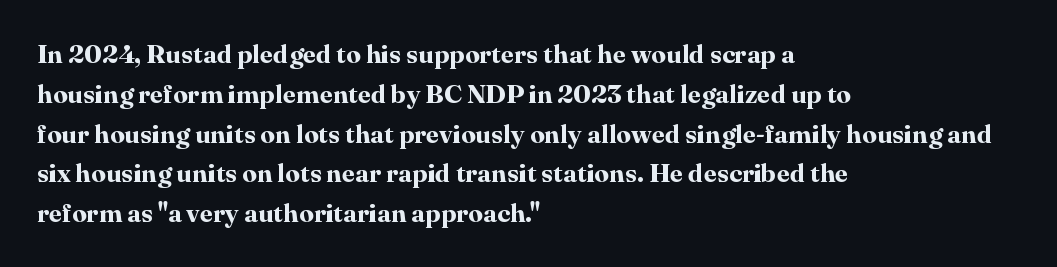
{"italic": "no", "bold": "yes", "underline": "no", "align": "left", "line_spacing": "normal", "line_spacing_ratio": 1.53, "letter_spacing": "normal", "letter_spacing_em": 0.0, "glyph_px": 26}
